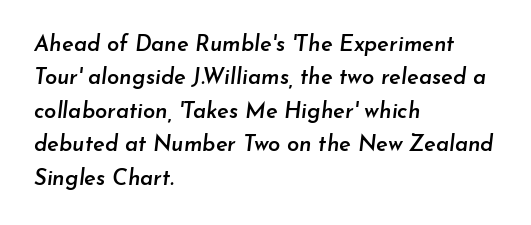
{"italic": "yes", "lean": "right", "slant_degrees": 7, "bold": "semi", "underline": "no", "align": "left", "line_spacing": "normal", "line_spacing_ratio": 1.52, "letter_spacing": "normal", "letter_spacing_em": 0.0, "glyph_px": 22}
